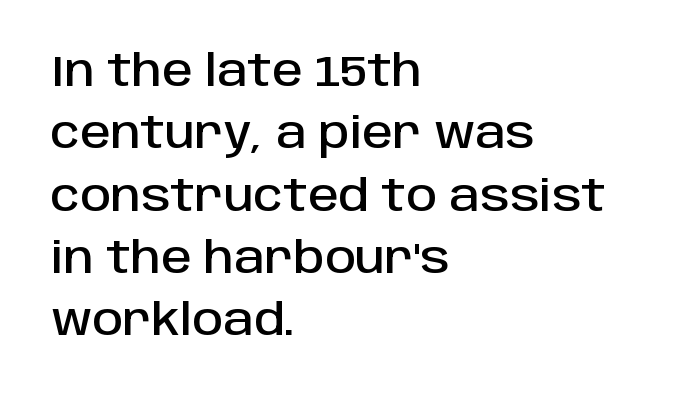
The image shows 43 px sans-serif type, upright; set left-aligned, normal line spacing (1.45x), normal letter spacing, not underlined; low stroke contrast and a large x-height.
